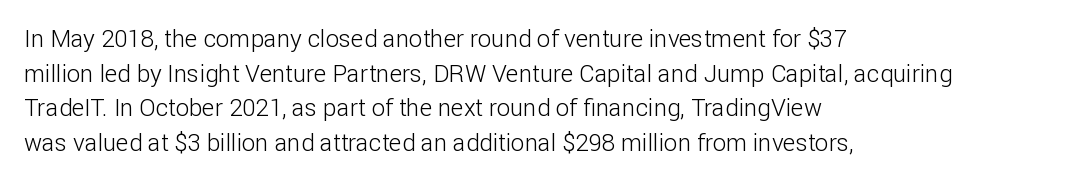
Regarding leading, the lines here are spaced in the standard way. The letters look calm and open, with moderate or lighter stems. Layout note: lines flush left. The rendering keeps characters at their native spacing. The lettering stays uniformly vertical, giving the passage a roman look. Underline: absent.
